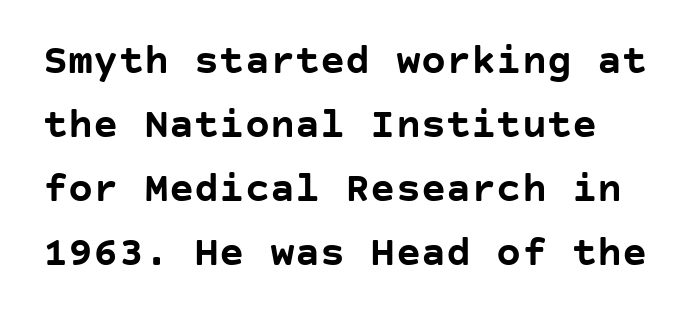
Q: Is the text bold? A: Yes.
Q: Is the text italic (slanted)? A: No, it is upright.
Q: Is the typeface a serif or a sans-serif typeface? A: Sans-serif.
Q: Is the text underlined? A: No.
Q: Is the spacing between letters normal or unusually wide? A: Normal.
Q: Is the spacing between lines tight, normal or loose? A: Normal.
Q: Width (condensed, normal, or wide)? A: Normal.
Q: Stroke contrast? A: Low.
Q: x-height? A: Large.
